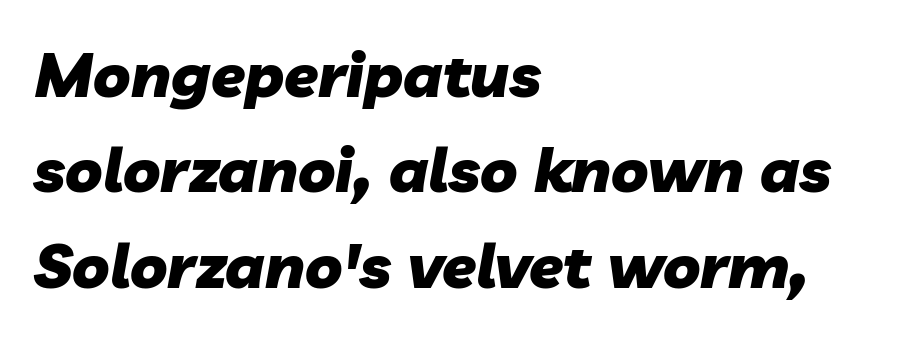
{"italic": "yes", "lean": "right", "slant_degrees": 10, "bold": "yes", "weight": "heavy", "width": "normal", "stroke_contrast": "low", "x_height": "medium", "monospaced": "no", "underline": "no", "align": "left", "line_spacing": "normal", "line_spacing_ratio": 1.54, "letter_spacing": "normal", "letter_spacing_em": 0.0, "glyph_px": 62}
